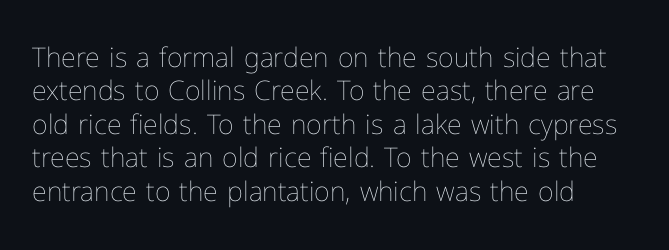
No letter is thick-stroked: the sample isn't bold. This rendering leaves character spacing at its baseline value. A bare baseline throughout the passage. Line beginnings align vertically; line endings do not. This sample uses an upright cut, with every glyph sitting square on the baseline.
